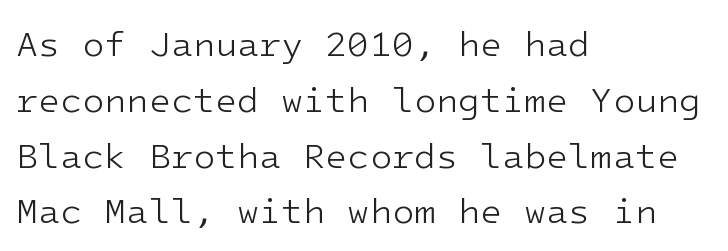
{"serif": "no", "italic": "no", "bold": "no", "weight": "light", "width": "normal", "stroke_contrast": "low", "x_height": "medium", "underline": "no", "align": "left", "line_spacing": "normal", "line_spacing_ratio": 1.55, "letter_spacing": "normal", "letter_spacing_em": 0.0, "glyph_px": 36}
